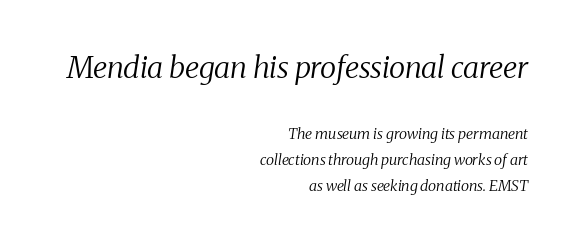
The image shows 30 px regular-weight serif type, italic (leaning right); set right-aligned, line spacing 1.74x, normal letter spacing, not underlined; the first (top) block is 2.0x larger; medium stroke contrast and a medium x-height.
